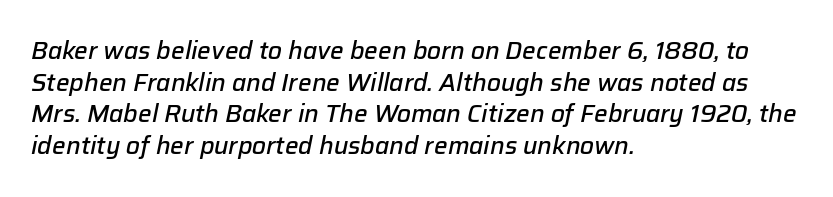
Q: Is the text bold? A: Semi-bold.
Q: Is the text italic (slanted)? A: Yes, it leans right by about 12 degrees.
Q: Is the text underlined? A: No.
Q: How is the paragraph aligned? A: Left-aligned.
Q: Is the spacing between letters normal or unusually wide? A: Normal.
Q: Is the spacing between lines tight, normal or loose? A: Normal.
